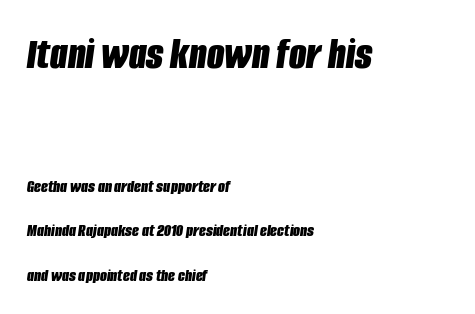
The image shows 45 px bold, condensed type, italic (leaning right); set left-aligned, loose line spacing (2.48x), normal letter spacing, not underlined; the first (top) block is 2.5x larger; low stroke contrast and a large x-height.
